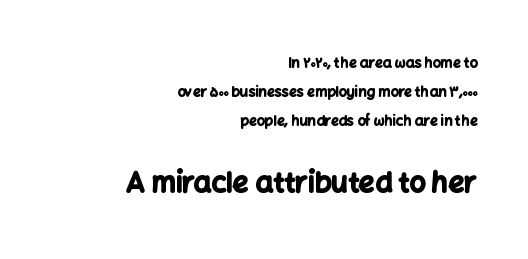
Q: Is the text bold? A: Yes.
Q: Is the text italic (slanted)? A: No, it is upright.
Q: Is the typeface a serif or a sans-serif typeface? A: Sans-serif.
Q: Is the text underlined? A: No.
Q: How is the paragraph aligned? A: Right-aligned.
Q: Is the spacing between letters normal or unusually wide? A: Normal.
Q: Is the spacing between lines tight, normal or loose? A: Loose.
Q: Which block of text is set in a larger size, the first (top) or the second (bottom)? A: The second (bottom) one.
Q: Width (condensed, normal, or wide)? A: Normal.
Q: Stroke contrast? A: Low.
Q: x-height? A: Medium.
Q: Monospaced? A: No.
